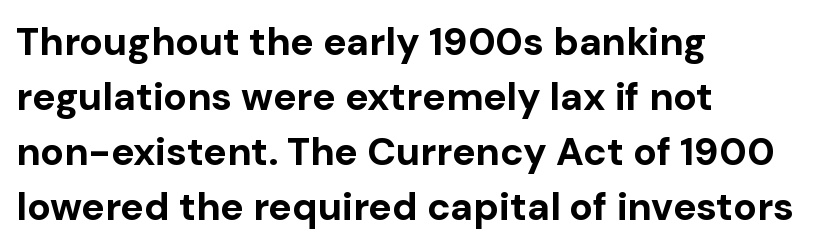
The image shows 39 px bold sans-serif type, upright; set left-aligned, normal line spacing (1.41x), normal letter spacing, not underlined; low stroke contrast and a medium x-height.
